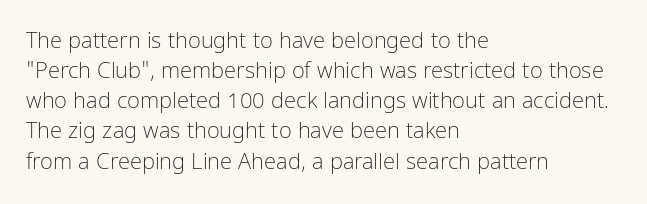
The image shows 22 px text type, upright; set left-aligned, normal line spacing (1.37x), normal letter spacing, not underlined.
